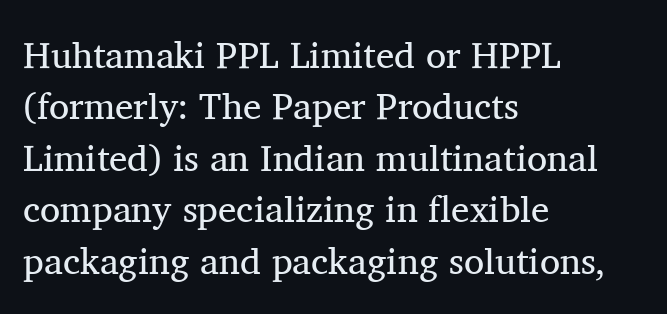
{"serif": "yes", "italic": "no", "bold": "no", "weight": "regular", "width": "normal", "stroke_contrast": "medium", "x_height": "medium", "monospaced": "no", "underline": "no", "align": "left", "line_spacing": "normal", "line_spacing_ratio": 1.39, "letter_spacing": "normal", "letter_spacing_em": 0.0, "glyph_px": 37}
